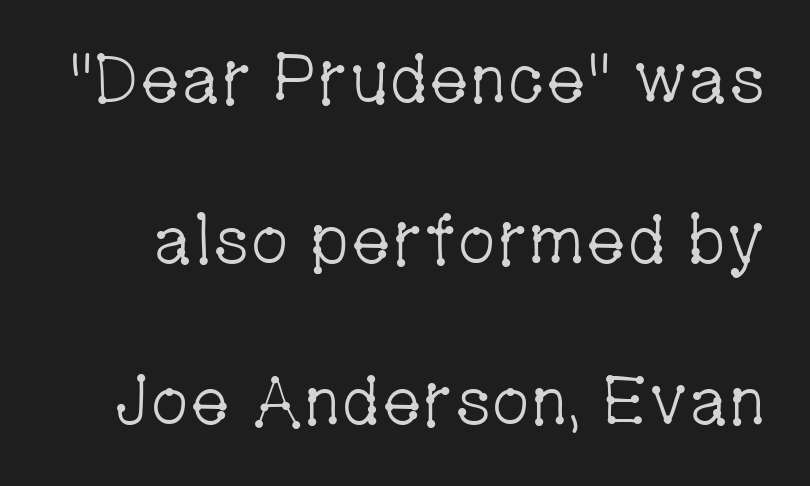
Ordinary non-slanted type is in use. Serif or sans? Serif — the stroke terminals have little feet. Beneath every word, the page is bare. What's the leading like? Stretched, with rows far apart. The face used here is proportionally spaced, like ordinary book or web type. In terms of letterspacing, this is plain default setting.
